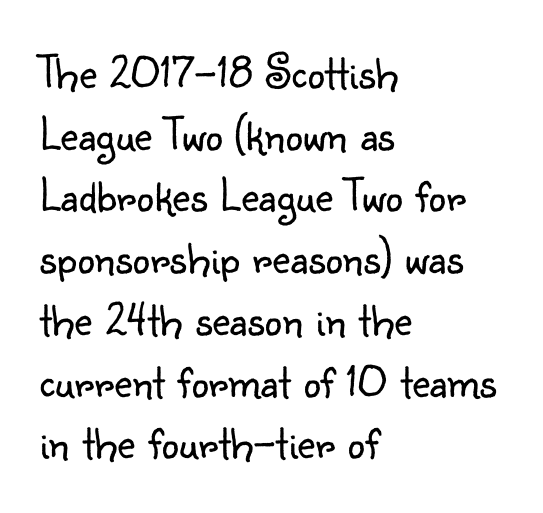
{"serif": "no", "italic": "no", "bold": "no", "weight": "light", "width": "normal", "stroke_contrast": "low", "x_height": "small", "monospaced": "no", "underline": "no", "align": "left", "line_spacing": "normal", "line_spacing_ratio": 1.26, "letter_spacing": "normal", "letter_spacing_em": 0.0, "glyph_px": 49}
